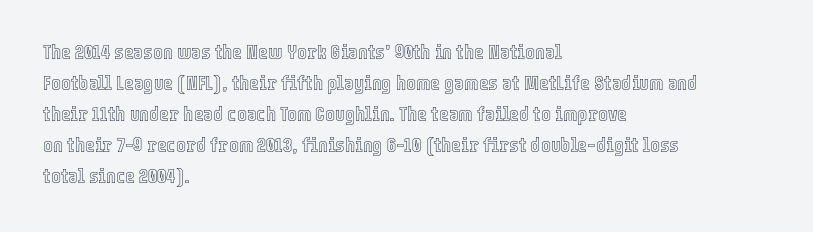
{"italic": "no", "underline": "no", "align": "left", "line_spacing": "normal", "line_spacing_ratio": 1.48, "letter_spacing": "normal", "letter_spacing_em": 0.0, "glyph_px": 21}
